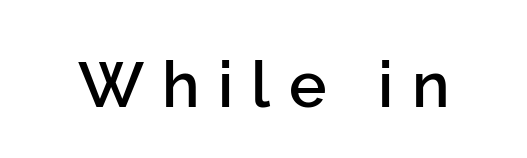
{"serif": "no", "italic": "no", "bold": "semi", "weight": "semibold", "width": "normal", "stroke_contrast": "low", "x_height": "medium", "monospaced": "no", "underline": "no", "letter_spacing": "wide", "letter_spacing_em": 0.29, "glyph_px": 63}
